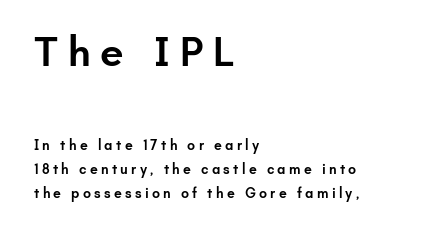
Q: Is the text bold? A: Semi-bold.
Q: Is the text italic (slanted)? A: No, it is upright.
Q: Is the typeface a serif or a sans-serif typeface? A: Sans-serif.
Q: Is the text underlined? A: No.
Q: How is the paragraph aligned? A: Left-aligned.
Q: Is the spacing between letters normal or unusually wide? A: Unusually wide.
Q: Is the spacing between lines tight, normal or loose? A: Normal.
Q: Which block of text is set in a larger size, the first (top) or the second (bottom)? A: The first (top) one.
Q: Width (condensed, normal, or wide)? A: Normal.
Q: Stroke contrast? A: Low.
Q: x-height? A: Small.
Q: Monospaced? A: No.
